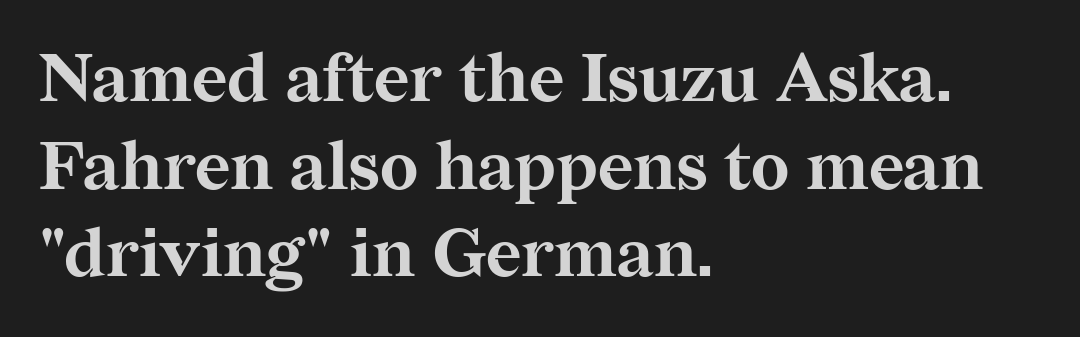
The image shows 68 px bold serif type, upright; set left-aligned, normal line spacing (1.29x), normal letter spacing, not underlined; medium stroke contrast and a medium x-height.
